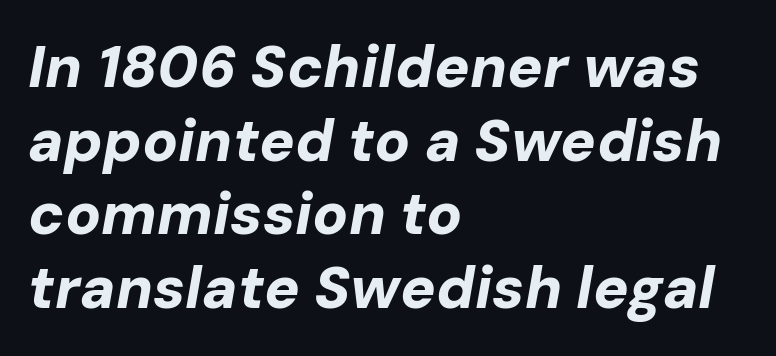
The gap between lines stays unmarked. Pretty heavy lettering here — definitely bold. Tall strokes in this sample are angled rather than plumb. Characters follow at the spacing the type designer built in.
